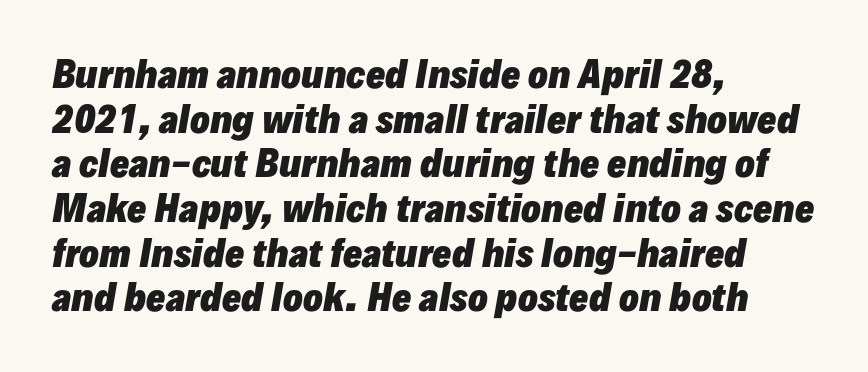
{"italic": "yes", "lean": "right", "slant_degrees": 10, "bold": "yes", "weight": "heavy", "width": "normal", "stroke_contrast": "low", "x_height": "medium", "monospaced": "no", "underline": "no", "align": "left", "line_spacing_ratio": 1.24, "letter_spacing": "normal", "letter_spacing_em": 0.0, "glyph_px": 36}
